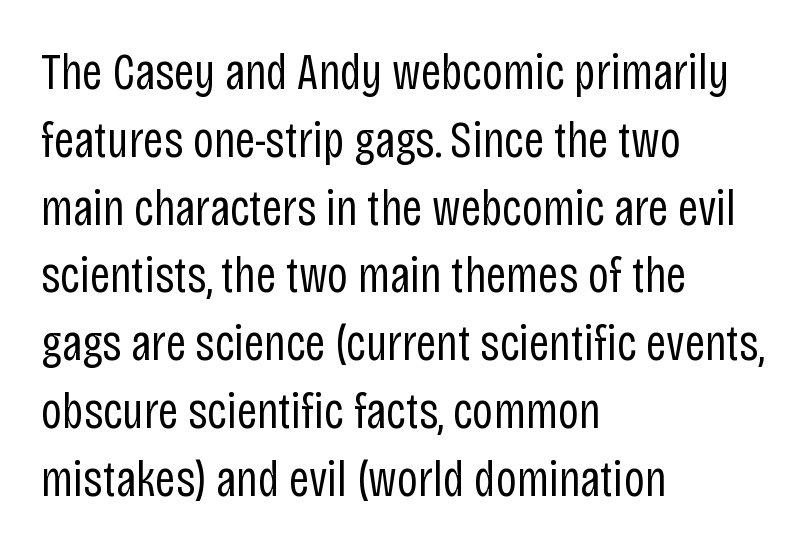
{"serif": "no", "italic": "no", "bold": "no", "weight": "regular", "width": "condensed", "stroke_contrast": "low", "x_height": "large", "monospaced": "no", "underline": "no", "align": "left", "line_spacing": "normal", "line_spacing_ratio": 1.33, "letter_spacing": "normal", "letter_spacing_em": 0.0, "glyph_px": 51}
